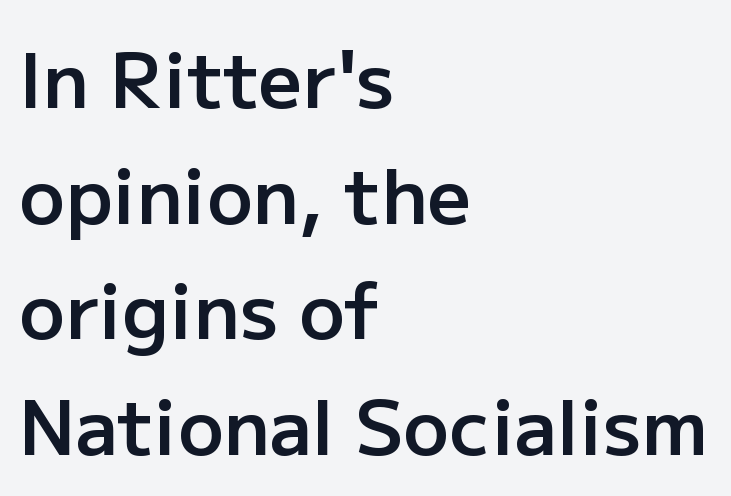
Q: Is the text bold? A: Semi-bold.
Q: Is the text italic (slanted)? A: No, it is upright.
Q: Is the typeface a serif or a sans-serif typeface? A: Sans-serif.
Q: Is the text underlined? A: No.
Q: How is the paragraph aligned? A: Left-aligned.
Q: Is the spacing between letters normal or unusually wide? A: Normal.
Q: Is the spacing between lines tight, normal or loose? A: Normal.
Q: Width (condensed, normal, or wide)? A: Normal.
Q: Stroke contrast? A: Low.
Q: x-height? A: Medium.
Q: Monospaced? A: No.
